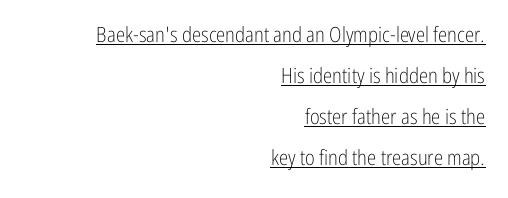
{"italic": "no", "bold": "no", "underline": "yes", "align": "right", "line_spacing": "loose", "line_spacing_ratio": 1.96, "letter_spacing": "normal", "letter_spacing_em": 0.0, "glyph_px": 21}
